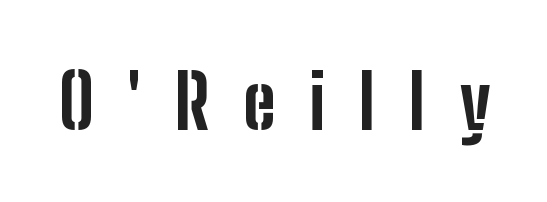
Q: Is the text bold? A: Yes.
Q: Is the text italic (slanted)? A: No, it is upright.
Q: Is the typeface a serif or a sans-serif typeface? A: Sans-serif.
Q: Is the text underlined? A: No.
Q: Is the spacing between letters normal or unusually wide? A: Unusually wide.
Q: Width (condensed, normal, or wide)? A: Condensed.
Q: Stroke contrast? A: Low.
Q: x-height? A: Medium.
Q: Monospaced? A: No.
